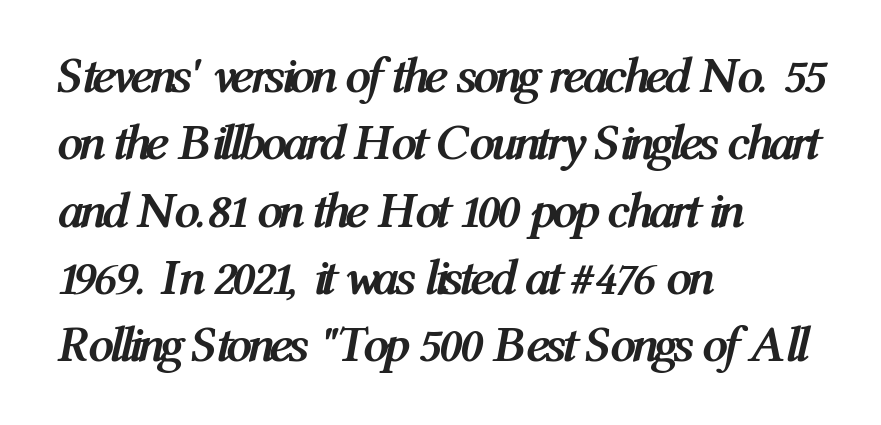
The image shows 51 px semibold, condensed type, italic (leaning right); set left-aligned, normal line spacing (1.32x), normal letter spacing, not underlined; medium stroke contrast and a medium x-height.
